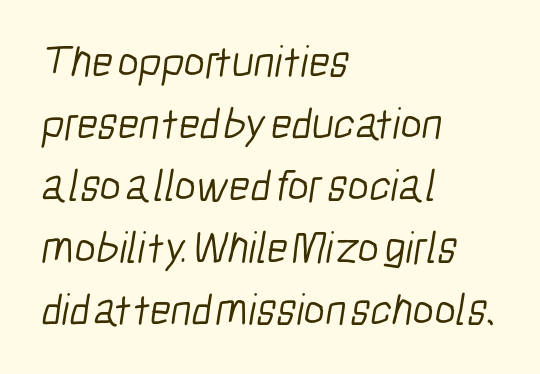
{"serif": "no", "bold": "no", "weight": "light", "width": "condensed", "stroke_contrast": "low", "x_height": "medium", "monospaced": "no", "underline": "no", "align": "left", "line_spacing": "normal", "line_spacing_ratio": 1.38, "letter_spacing": "normal", "letter_spacing_em": 0.0, "glyph_px": 45}
